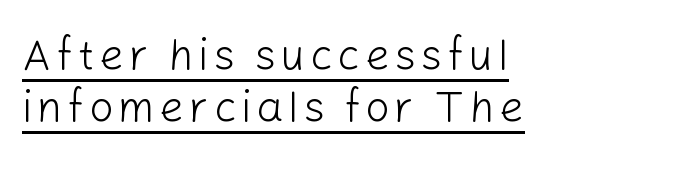
Typographically, this falls in the sans-serif category. Every row of glyphs begins at an identical x-position on the left. Note the varied advance widths — an 'i' is clearly narrower than an 'm'. The face used here appears with an underline applied. Stroke mass is kept to a normal reading level or below. Posture: vertical.
